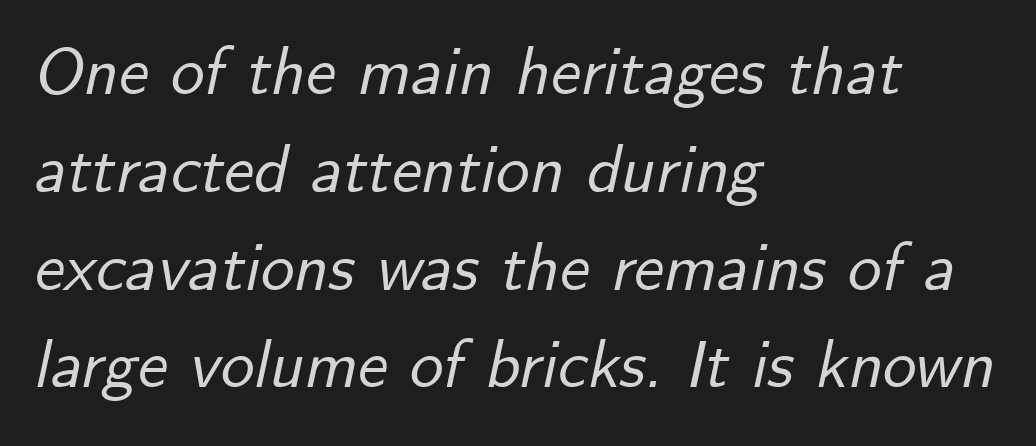
Varying glyph widths throughout — classic text-font behaviour. There is no visible air inserted between adjacent glyphs. Every character sits at an angle, as italics do. The designer left line spacing at the default. Bare-footed words on every line. The typesetter chose a ragged-right arrangement here.
